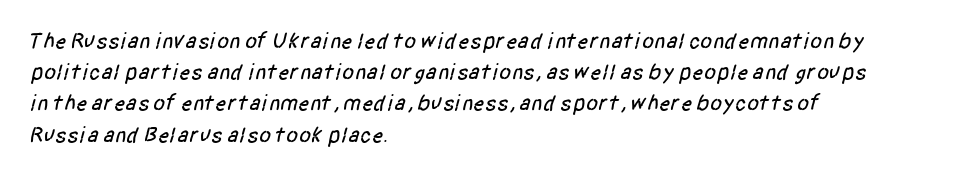
{"underline": "no", "align": "left", "line_spacing": "normal", "line_spacing_ratio": 1.42, "letter_spacing": "normal", "letter_spacing_em": 0.0, "glyph_px": 22}
